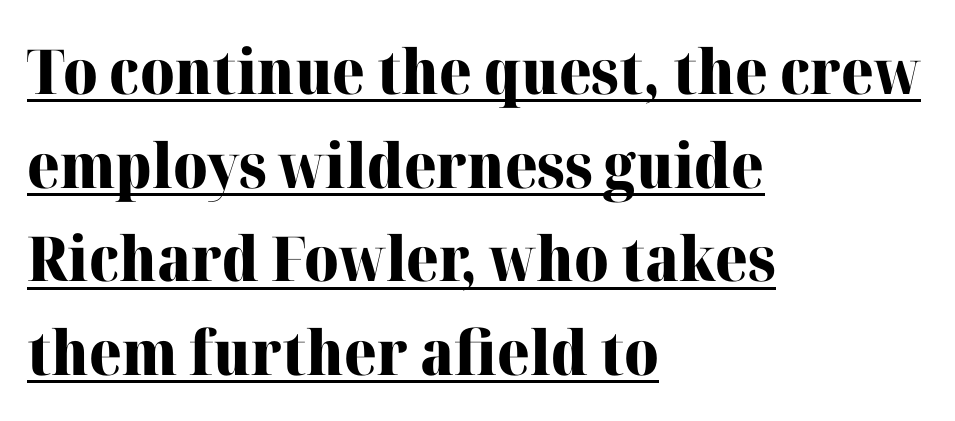
{"serif": "yes", "italic": "no", "bold": "yes", "weight": "heavy", "width": "normal", "stroke_contrast": "high", "x_height": "medium", "monospaced": "no", "underline": "yes", "align": "left", "line_spacing": "normal", "line_spacing_ratio": 1.51, "letter_spacing": "normal", "letter_spacing_em": 0.0, "glyph_px": 62}
